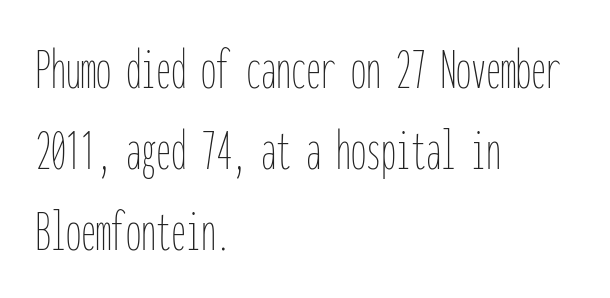
Fixed-width glyphs throughout — classic coding-font behaviour. This sample keeps an unexceptional amount of space between lines. The lines are quadded left. What stands out about the letter spacing? Nothing — it is the standard amount. The letterforms sit at book weight or below.
